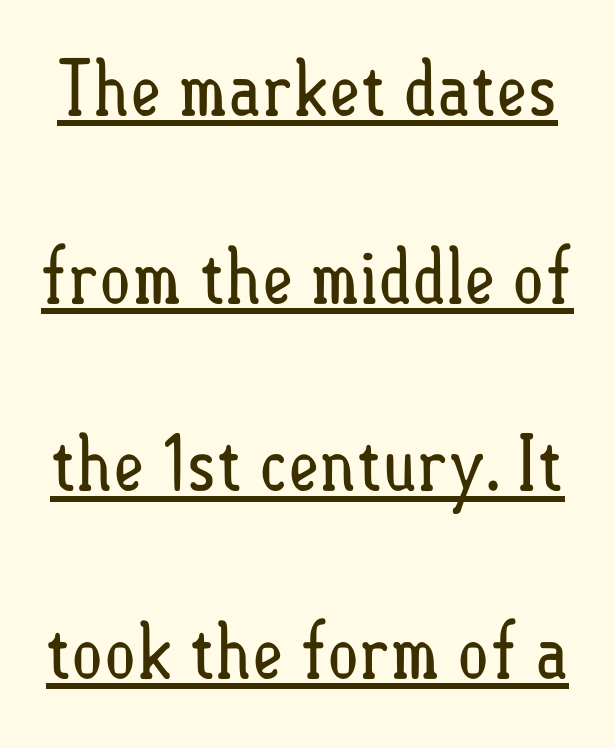
The image shows 76 px regular-weight, condensed type, upright; set loose line spacing (2.47x), normal letter spacing, underlined; low stroke contrast and a small x-height.
